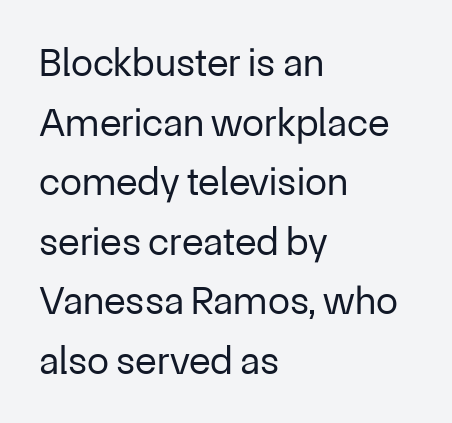
{"serif": "no", "italic": "no", "bold": "no", "weight": "regular", "width": "normal", "stroke_contrast": "low", "x_height": "medium", "monospaced": "no", "underline": "no", "align": "left", "line_spacing": "normal", "line_spacing_ratio": 1.49, "letter_spacing": "normal", "letter_spacing_em": 0.0, "glyph_px": 40}
